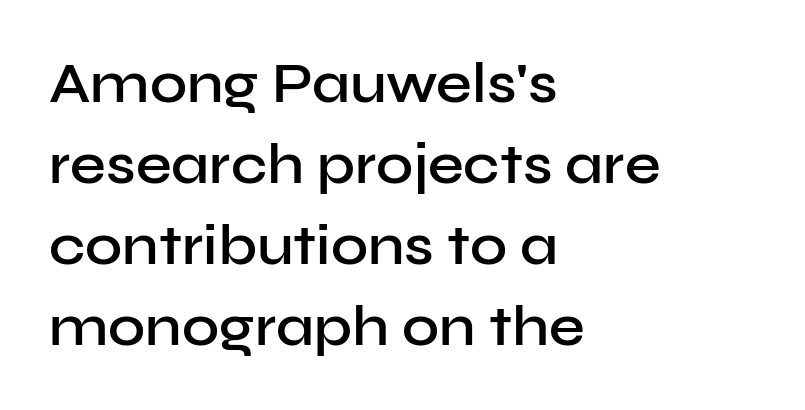
Q: Is the text bold? A: Semi-bold.
Q: Is the text italic (slanted)? A: No, it is upright.
Q: Is the typeface a serif or a sans-serif typeface? A: Sans-serif.
Q: Is the text underlined? A: No.
Q: How is the paragraph aligned? A: Left-aligned.
Q: Is the spacing between letters normal or unusually wide? A: Normal.
Q: Is the spacing between lines tight, normal or loose? A: Normal.
Q: Width (condensed, normal, or wide)? A: Normal.
Q: Stroke contrast? A: Low.
Q: x-height? A: Medium.
Q: Monospaced? A: No.
